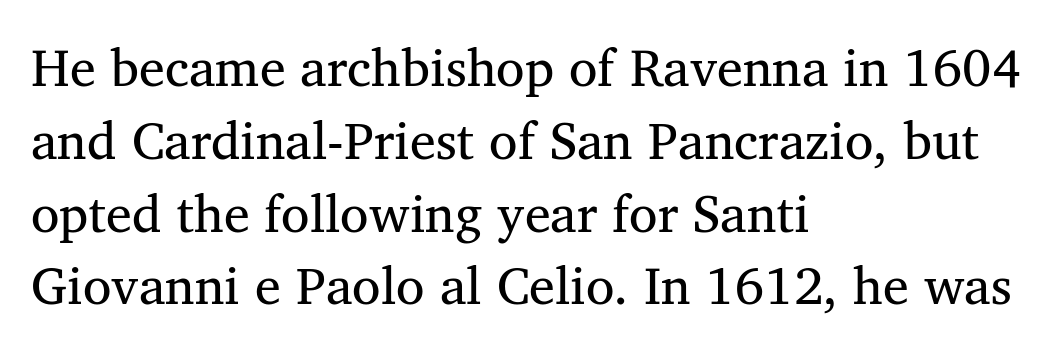
Q: Is the text bold? A: No.
Q: Is the text italic (slanted)? A: No, it is upright.
Q: Is the typeface a serif or a sans-serif typeface? A: Serif.
Q: Is the text underlined? A: No.
Q: How is the paragraph aligned? A: Left-aligned.
Q: Is the spacing between letters normal or unusually wide? A: Normal.
Q: Is the spacing between lines tight, normal or loose? A: Normal.
Q: Width (condensed, normal, or wide)? A: Normal.
Q: Stroke contrast? A: Medium.
Q: x-height? A: Medium.
Q: Monospaced? A: No.
